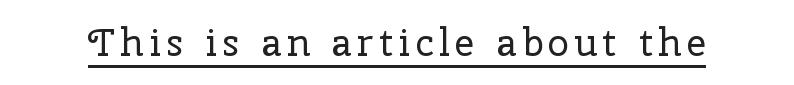
Q: Is the text bold? A: No.
Q: Is the text italic (slanted)? A: No, it is upright.
Q: Is the typeface a serif or a sans-serif typeface? A: Serif.
Q: Is the text underlined? A: Yes.
Q: Width (condensed, normal, or wide)? A: Normal.
Q: Stroke contrast? A: Low.
Q: x-height? A: Medium.
Q: Monospaced? A: No.
